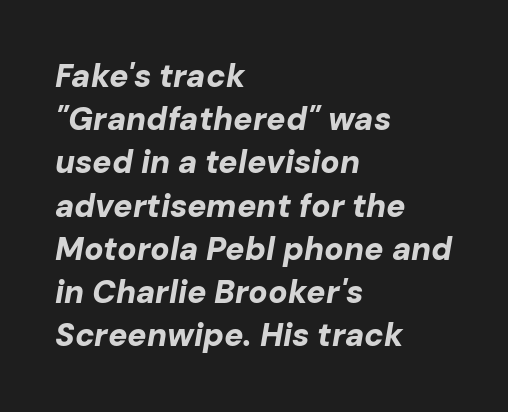
Q: Is the text bold? A: Yes.
Q: Is the text italic (slanted)? A: Yes, it leans right by about 10 degrees.
Q: Is the text underlined? A: No.
Q: How is the paragraph aligned? A: Left-aligned.
Q: Is the spacing between letters normal or unusually wide? A: Normal.
Q: Is the spacing between lines tight, normal or loose? A: Normal.
Q: Width (condensed, normal, or wide)? A: Normal.
Q: Stroke contrast? A: Low.
Q: x-height? A: Medium.
Q: Monospaced? A: No.
